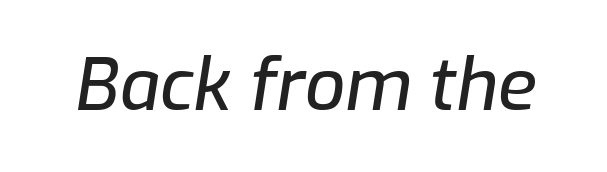
The rendering applies a slant to the glyphs. The passage shown is typed in a proportional face where columns would drift. Compared with typical body copy, the letter spacing here is the same. Plain, unruled lines of type.
